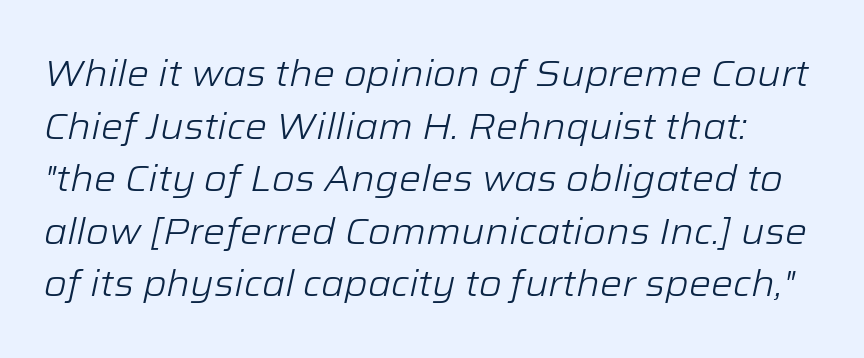
The image shows 37 px light type, italic (leaning right); set normal line spacing (1.42x), normal letter spacing, not underlined; low stroke contrast and a medium x-height.
